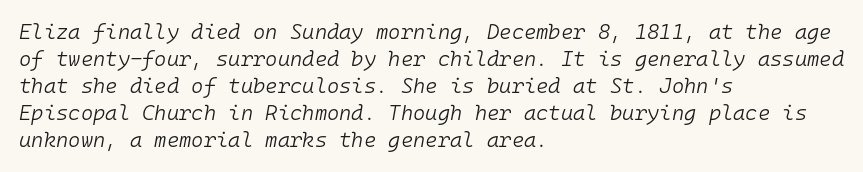
Q: Is the text bold? A: No.
Q: Is the text italic (slanted)? A: Yes, it leans right by about 10 degrees.
Q: Is the text underlined? A: No.
Q: How is the paragraph aligned? A: Left-aligned.
Q: Is the spacing between letters normal or unusually wide? A: Normal.
Q: Is the spacing between lines tight, normal or loose? A: Normal.
